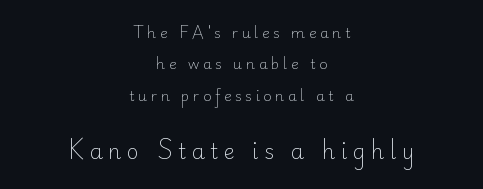
The image shows 21 px text type, upright; set centered, loose line spacing (2.25x), unusually wide letter spacing (+0.26 em), not underlined; the second (bottom) block is 1.5x larger.
